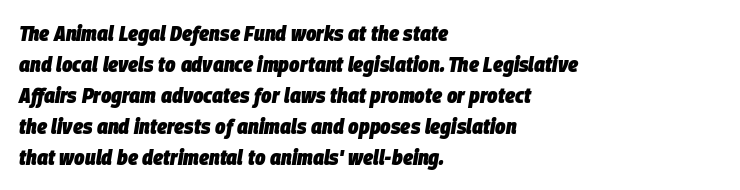
Q: Is the text bold? A: Yes.
Q: Is the text italic (slanted)? A: Yes, it leans right by about 9 degrees.
Q: Is the text underlined? A: No.
Q: How is the paragraph aligned? A: Left-aligned.
Q: Is the spacing between letters normal or unusually wide? A: Normal.
Q: Is the spacing between lines tight, normal or loose? A: Normal.
